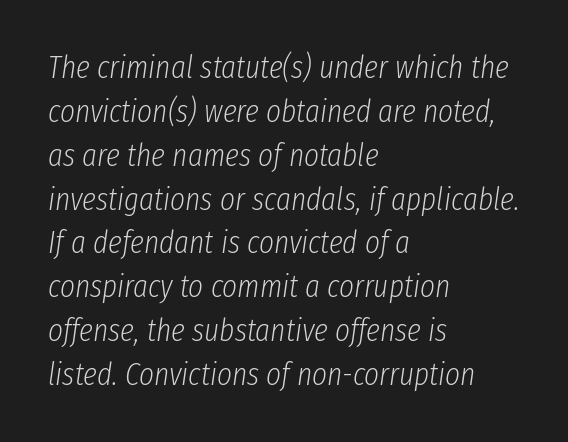
The image shows 32 px light, condensed type, italic (leaning right); set left-aligned, normal line spacing (1.37x), normal letter spacing, not underlined; low stroke contrast and a medium x-height.
